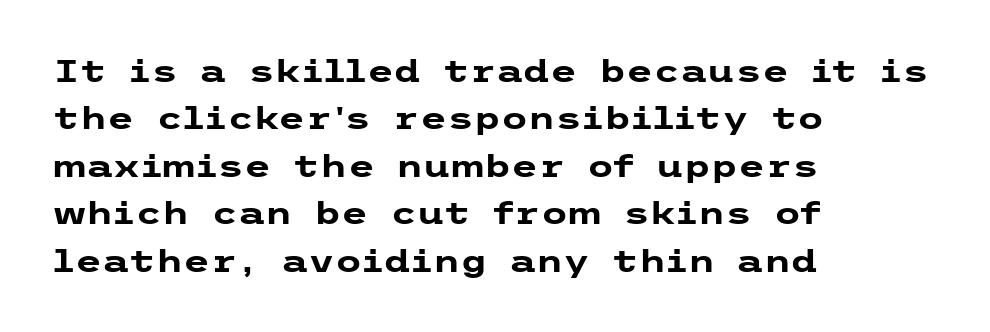
The letters sit at their default tracking, neither squeezed nor spread. Does the lettering tilt? It doesn't — this is upright. Bare-footed words on every line. Is there much room between lines? A standard amount, neither cramped nor airy. The strokes are fattened all the way to bold.
